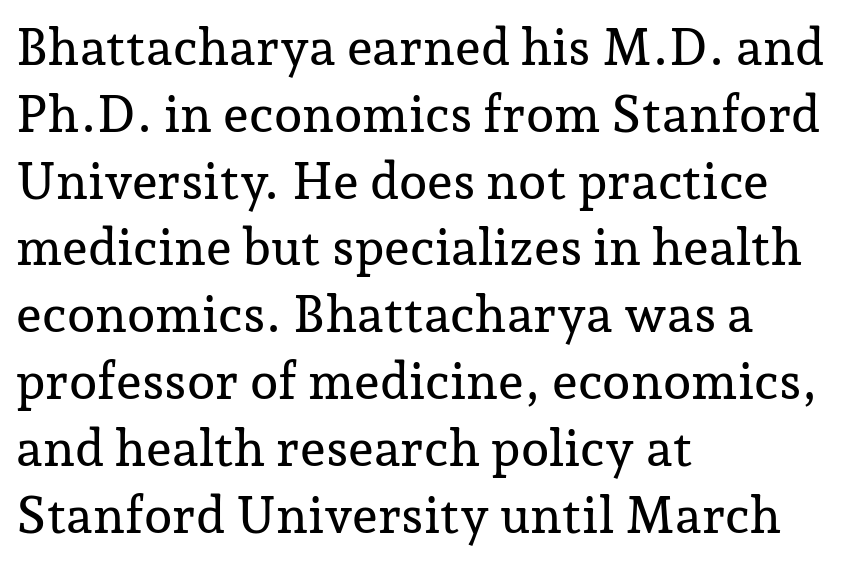
If you drew a line through each stem, it would be perfectly vertical. I'd call this a serif setting — the letters wear small feet. The glyphs are unaccompanied by any horizontal stroke below them. These lines keep a tight, regular rhythm from letter to letter. Looks like regular typesetting: each glyph gets only the width it needs. Line starts are locked; line ends wander.
